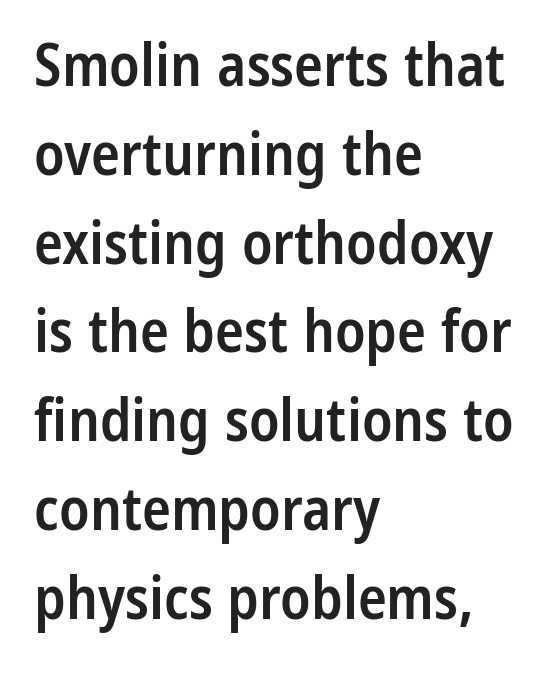
The image shows 60 px semibold, condensed sans-serif type, upright; set left-aligned, normal line spacing (1.48x), normal letter spacing, not underlined; low stroke contrast and a medium x-height.
